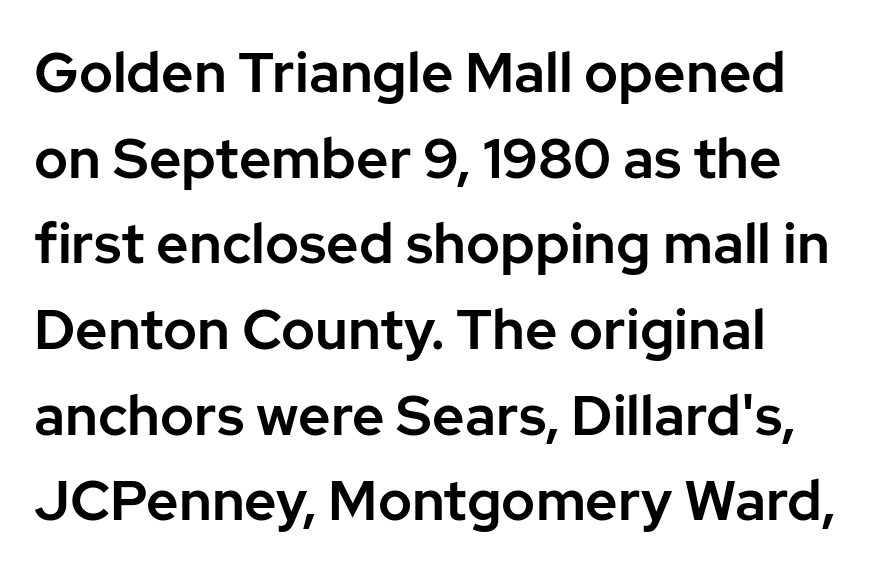
The horizontal fit of the characters is conventional and even. If you measured baseline to baseline, you'd find a middling distance. Notice how the stems are strictly vertical — no italics here. Each letter keeps its own natural width here, so spacing adapts to shape.
